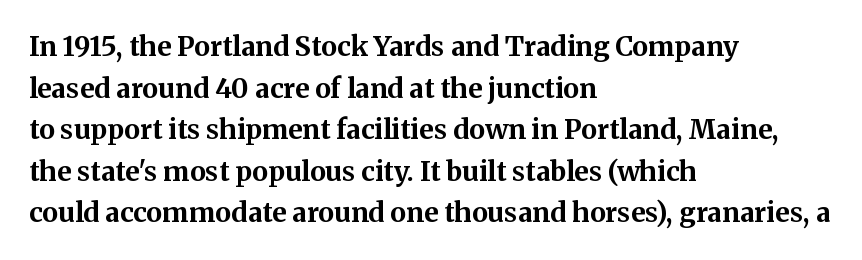
Q: Is the text bold? A: Yes.
Q: Is the text italic (slanted)? A: No, it is upright.
Q: Is the text underlined? A: No.
Q: How is the paragraph aligned? A: Left-aligned.
Q: Is the spacing between letters normal or unusually wide? A: Normal.
Q: Is the spacing between lines tight, normal or loose? A: Normal.
